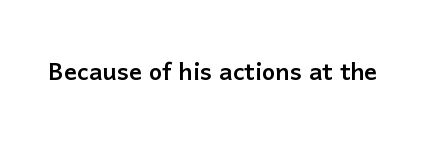
Rendered with straight, roman letterforms. You could not count columns in this text — the font is proportionally spaced. Rule under the text: the space is simply empty. The letters carry no serifs — their stems end cleanly without finishing strokes. This sample uses plain, unmodified letter spacing.
